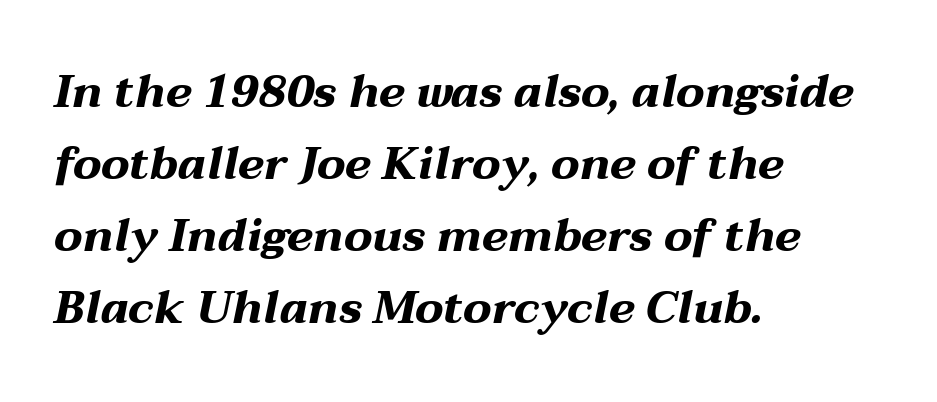
The image shows 45 px bold, wide type, italic (leaning right); set left-aligned, normal line spacing (1.6x), normal letter spacing, not underlined; medium stroke contrast and a medium x-height.
